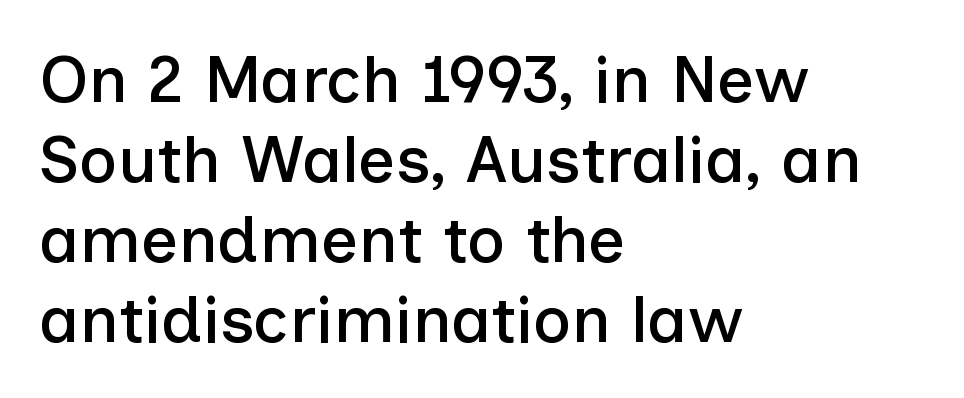
Q: Is the text italic (slanted)? A: No, it is upright.
Q: Is the typeface a serif or a sans-serif typeface? A: Sans-serif.
Q: Is the text underlined? A: No.
Q: How is the paragraph aligned? A: Left-aligned.
Q: Is the spacing between letters normal or unusually wide? A: Normal.
Q: Width (condensed, normal, or wide)? A: Normal.
Q: Stroke contrast? A: Low.
Q: x-height? A: Medium.
Q: Monospaced? A: No.
